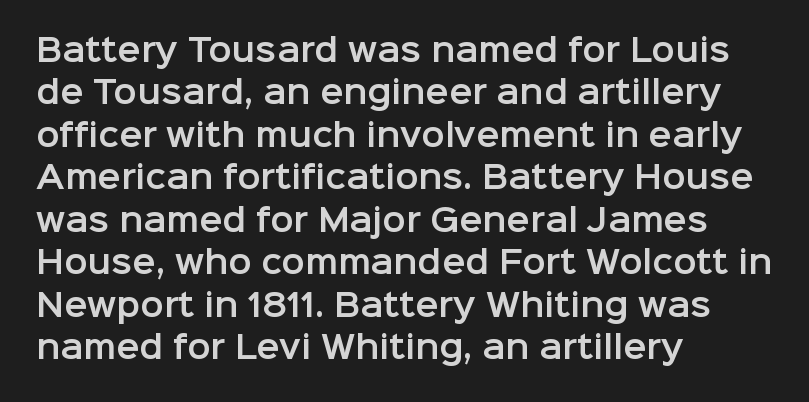
The image shows 31 px sans-serif type, upright; set left-aligned, normal line spacing (1.37x), normal letter spacing, not underlined; low stroke contrast and a medium x-height.
